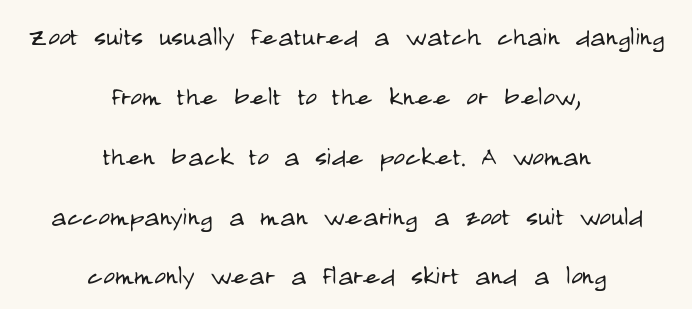
Q: Is the text bold? A: No.
Q: Is the text italic (slanted)? A: No, it is upright.
Q: Is the typeface a serif or a sans-serif typeface? A: Sans-serif.
Q: Is the text underlined? A: No.
Q: How is the paragraph aligned? A: Centered.
Q: Is the spacing between letters normal or unusually wide? A: Normal.
Q: Width (condensed, normal, or wide)? A: Condensed.
Q: Stroke contrast? A: Low.
Q: x-height? A: Large.
Q: Monospaced? A: No.
